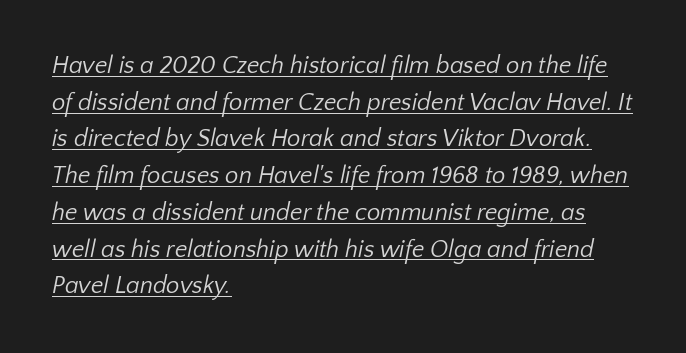
The image shows 24 px text type; set left-aligned, normal line spacing (1.53x), normal letter spacing, underlined.
